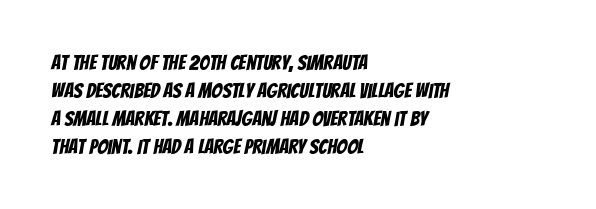
The rag falls on the right side of this text block. The baseline area is clear. Vertically, the passage feels balanced, rows spaced as you'd expect. Short note: letters normally spaced.
